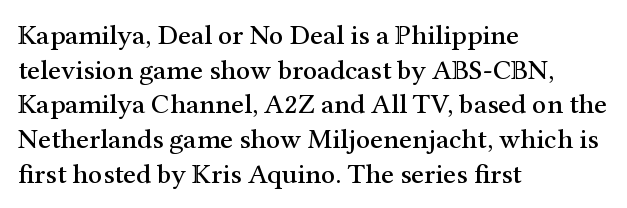
A typesetter would call this proportional, since set widths differ per character. The glyphs are unaccompanied by any horizontal stroke below them. Does the type have serifs? Yes, each stem ends in a small foot. This rendering uses left alignment, leaving the right contour irregular. Notice how the stems are strictly vertical — no italics here.
